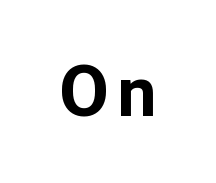
The image shows 72 px bold sans-serif type, upright; set not underlined; low stroke contrast and a medium x-height.
